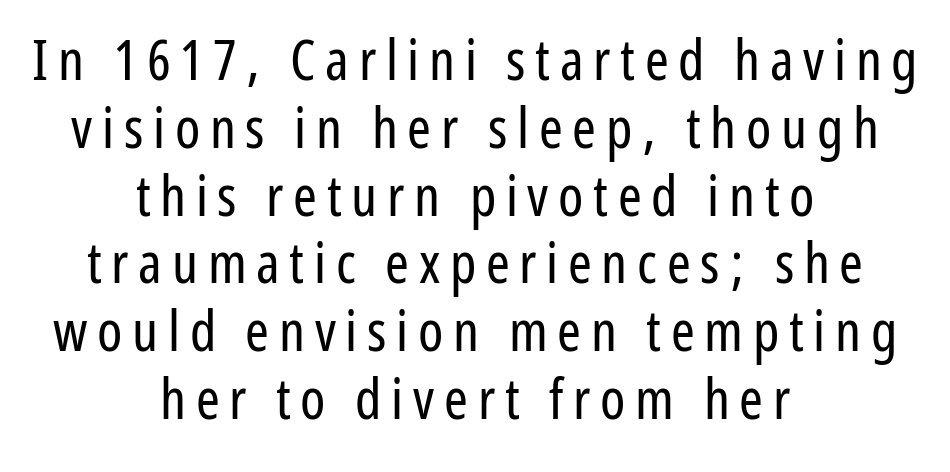
The axis of the letterforms is exactly vertical. The rendering uses natural spacing where letterforms have individual widths. This rendering uses center alignment, leaving both contours irregular but symmetric. The letters carry no serifs — their stems end cleanly without finishing strokes.
